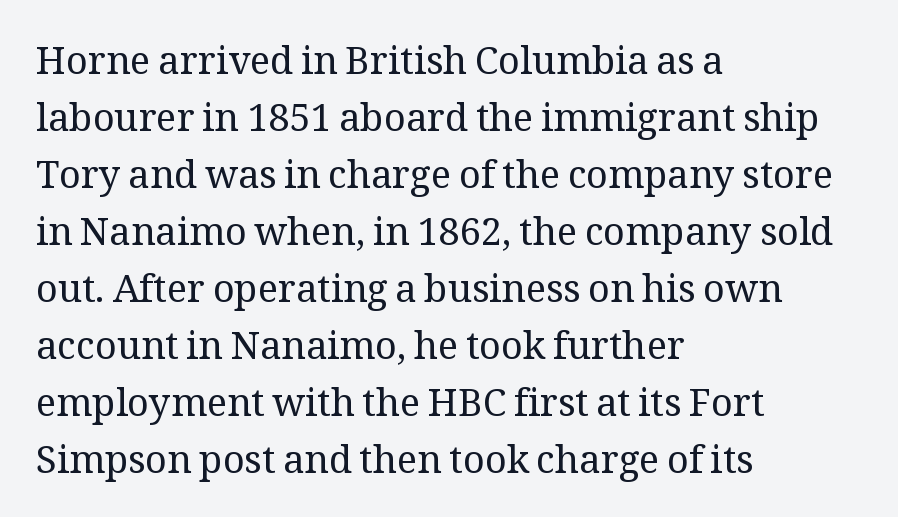
Q: Is the text bold? A: No.
Q: Is the text italic (slanted)? A: No, it is upright.
Q: Is the typeface a serif or a sans-serif typeface? A: Serif.
Q: Is the text underlined? A: No.
Q: How is the paragraph aligned? A: Left-aligned.
Q: Is the spacing between letters normal or unusually wide? A: Normal.
Q: Is the spacing between lines tight, normal or loose? A: Normal.
Q: Width (condensed, normal, or wide)? A: Normal.
Q: Stroke contrast? A: Medium.
Q: x-height? A: Medium.
Q: Monospaced? A: No.
